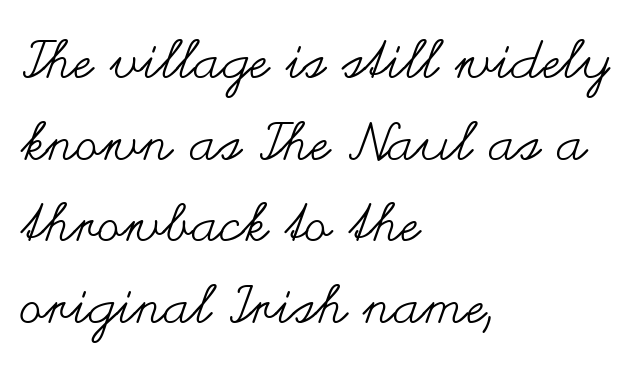
{"bold": "no", "weight": "regular", "width": "wide", "stroke_contrast": "medium", "x_height": "small", "monospaced": "no", "underline": "no", "align": "left", "line_spacing": "normal", "line_spacing_ratio": 1.54, "letter_spacing": "normal", "letter_spacing_em": 0.0, "glyph_px": 53}
